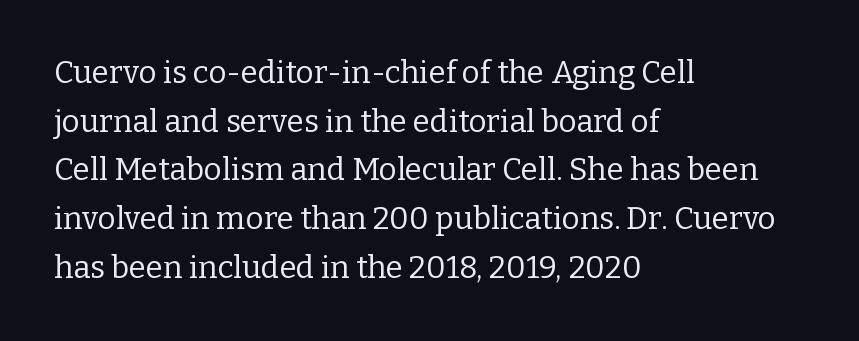
{"serif": "yes", "italic": "no", "bold": "no", "weight": "regular", "width": "normal", "stroke_contrast": "low", "x_height": "medium", "monospaced": "no", "underline": "no", "align": "left", "line_spacing": "normal", "line_spacing_ratio": 1.57, "letter_spacing": "normal", "letter_spacing_em": 0.0, "glyph_px": 31}
